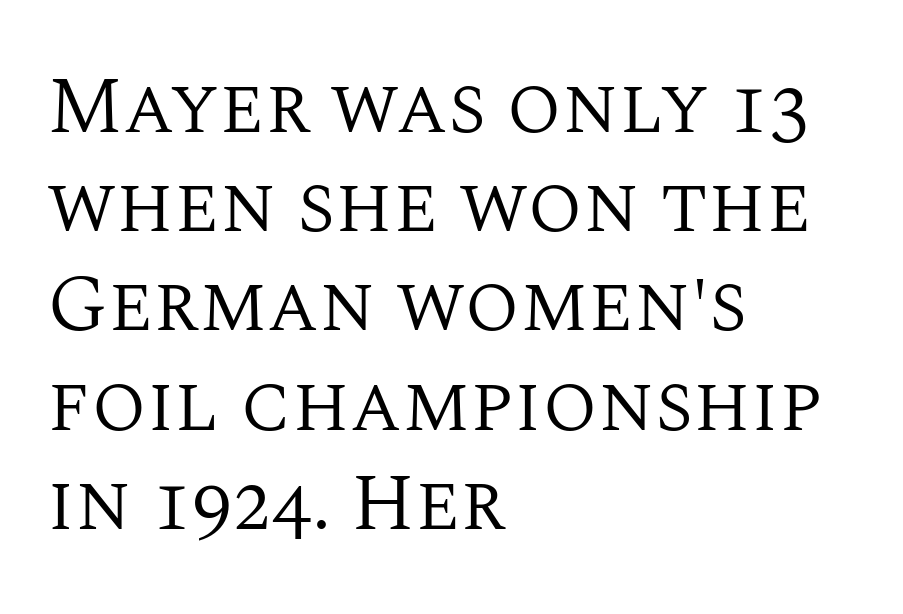
The image shows 80 px regular-weight serif type, upright; set left-aligned, line spacing 1.24x, normal letter spacing, not underlined; medium stroke contrast and a large x-height.
